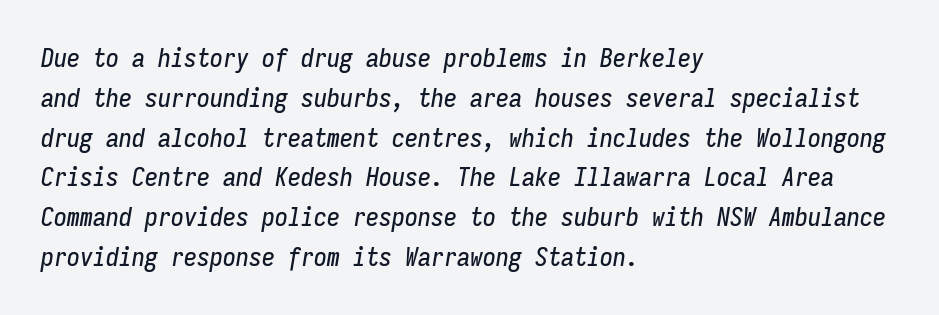
{"italic": "yes", "lean": "right", "slant_degrees": 9, "underline": "no", "align": "left", "line_spacing": "normal", "line_spacing_ratio": 1.53, "letter_spacing": "normal", "letter_spacing_em": 0.0, "glyph_px": 26}
